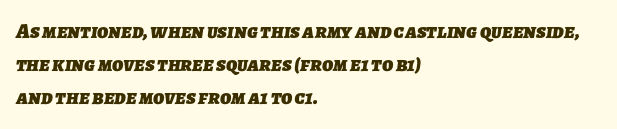
{"bold": "yes", "underline": "no", "align": "left", "line_spacing": "normal", "line_spacing_ratio": 1.58, "letter_spacing": "normal", "letter_spacing_em": 0.0, "glyph_px": 21}
